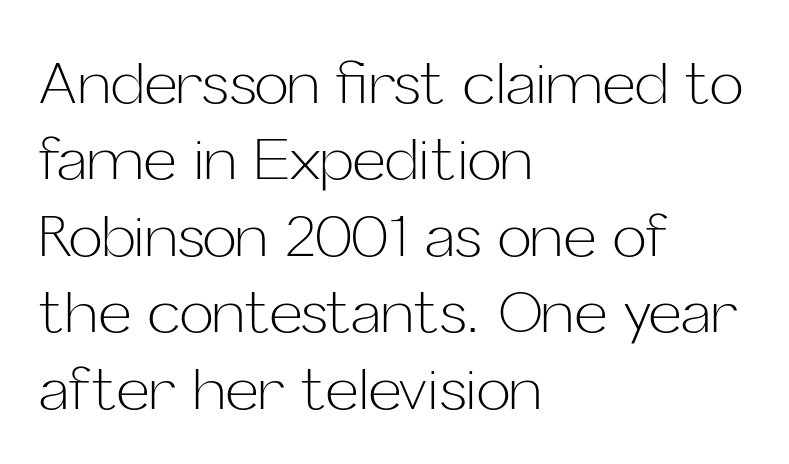
The image shows 57 px light sans-serif type, upright; set left-aligned, normal line spacing (1.34x), normal letter spacing, not underlined; low stroke contrast and a medium x-height.
